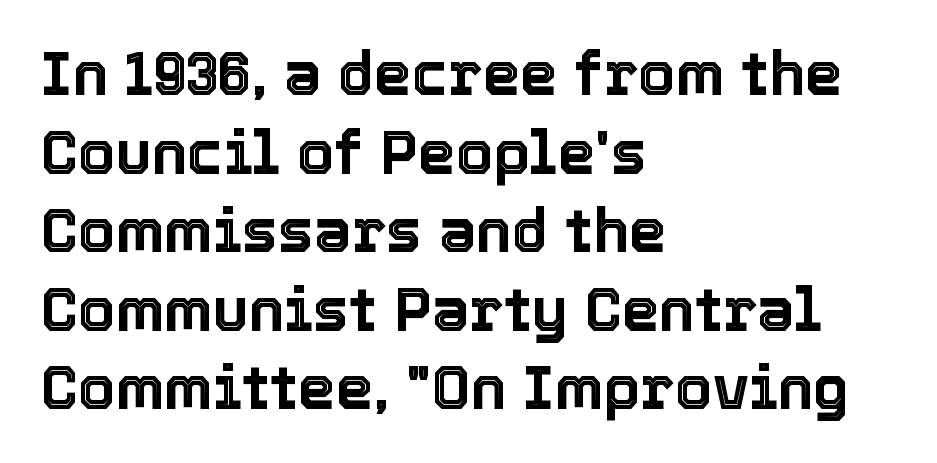
Lines of text with bare space underneath. The rag falls on the right side of this text block. The letters advance in unequal steps, a hallmark of proportional type. A typesetter would call this leading conventional body-copy spacing. Between one letter and the next there's only the usual sliver of space.
